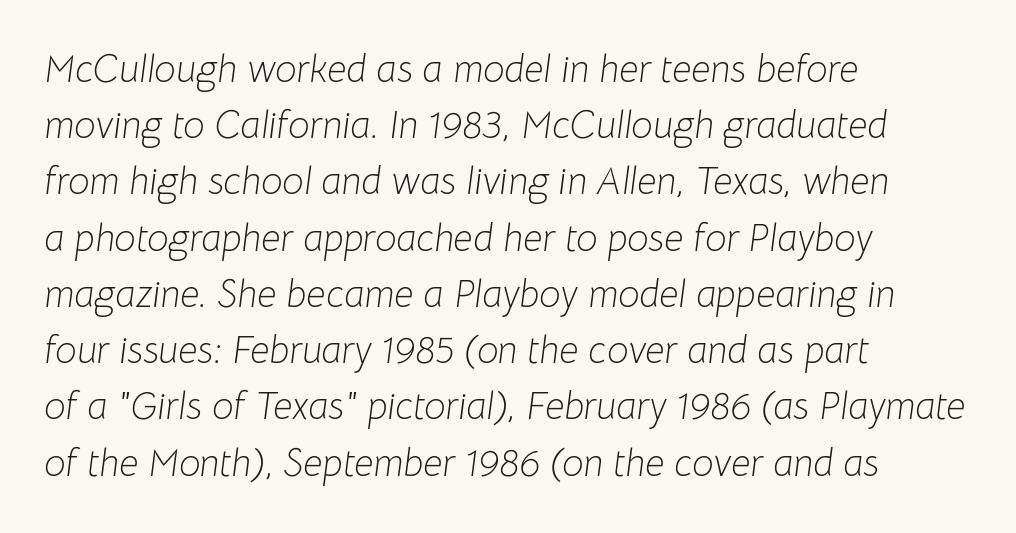
Q: Is the text bold? A: No.
Q: Is the text italic (slanted)? A: Yes, it leans right by about 8 degrees.
Q: Is the text underlined? A: No.
Q: How is the paragraph aligned? A: Left-aligned.
Q: Is the spacing between letters normal or unusually wide? A: Normal.
Q: Is the spacing between lines tight, normal or loose? A: Normal.
Q: Width (condensed, normal, or wide)? A: Normal.
Q: Stroke contrast? A: Low.
Q: x-height? A: Medium.
Q: Monospaced? A: No.
